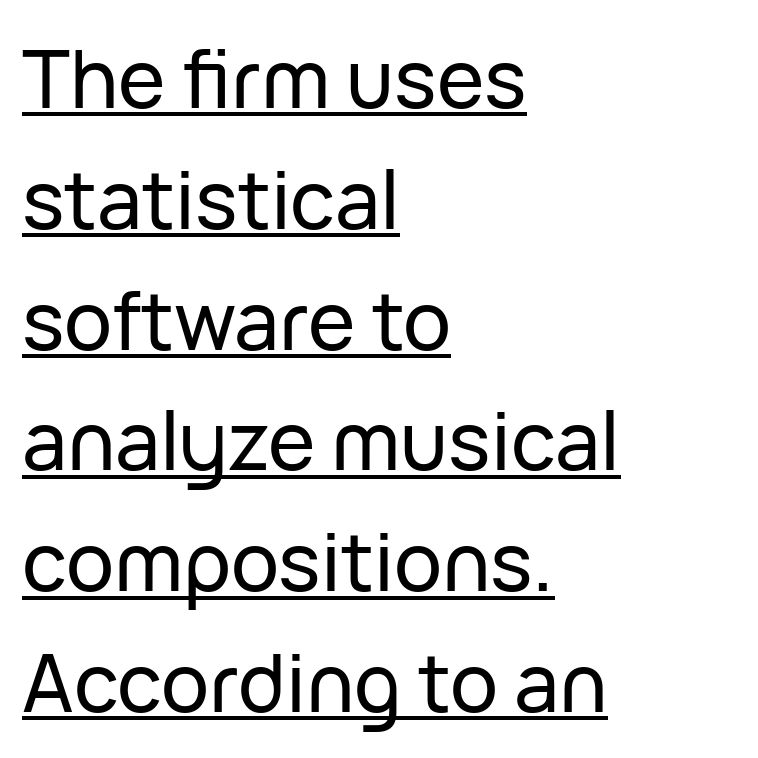
{"serif": "no", "italic": "no", "width": "normal", "stroke_contrast": "low", "x_height": "medium", "monospaced": "no", "underline": "yes", "align": "left", "line_spacing": "normal", "line_spacing_ratio": 1.51, "letter_spacing": "normal", "letter_spacing_em": 0.0, "glyph_px": 80}
